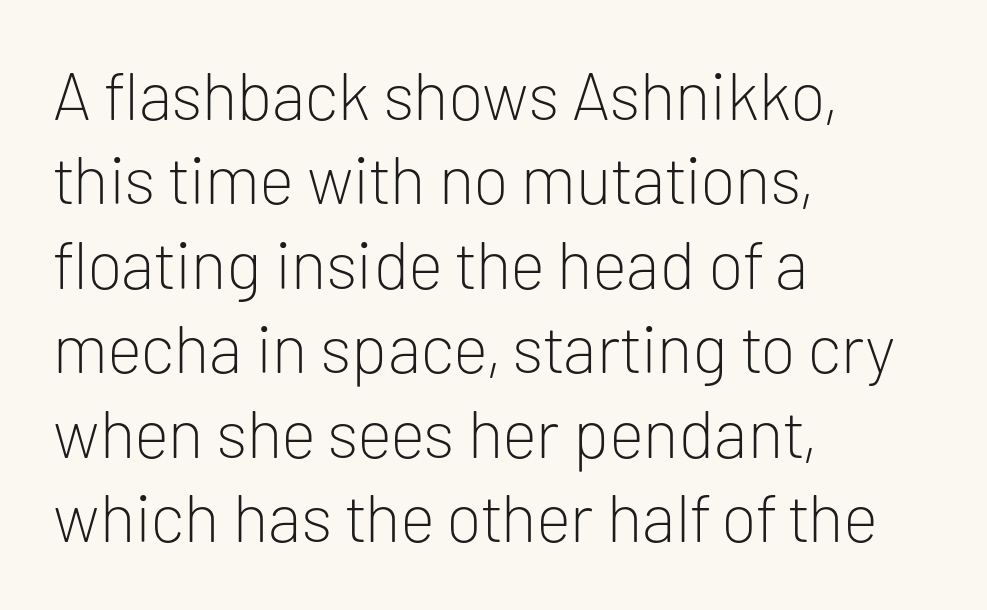
{"serif": "no", "italic": "no", "bold": "no", "weight": "light", "width": "normal", "stroke_contrast": "low", "x_height": "medium", "monospaced": "no", "underline": "no", "align": "left", "line_spacing": "normal", "line_spacing_ratio": 1.26, "letter_spacing": "normal", "letter_spacing_em": 0.0, "glyph_px": 67}
